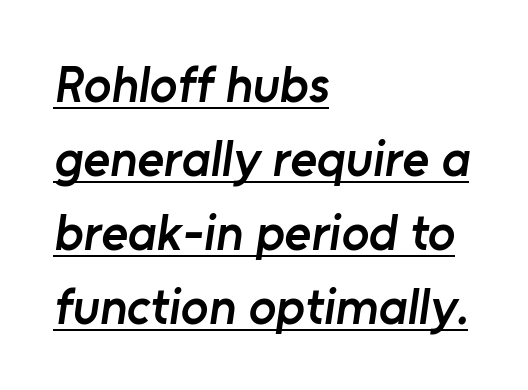
{"serif": "no", "bold": "semi", "weight": "semibold", "width": "normal", "stroke_contrast": "low", "x_height": "medium", "monospaced": "no", "underline": "yes", "align": "left", "line_spacing": "normal", "line_spacing_ratio": 1.45, "letter_spacing": "normal", "letter_spacing_em": 0.0, "glyph_px": 51}
